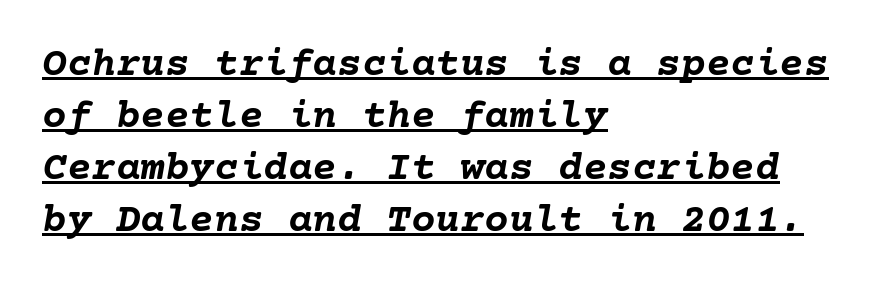
Q: Is the text bold? A: Yes.
Q: Is the text italic (slanted)? A: Yes, it leans right by about 10 degrees.
Q: Is the text underlined? A: Yes.
Q: How is the paragraph aligned? A: Left-aligned.
Q: Is the spacing between letters normal or unusually wide? A: Normal.
Q: Is the spacing between lines tight, normal or loose? A: Normal.
Q: Width (condensed, normal, or wide)? A: Normal.
Q: Stroke contrast? A: Low.
Q: x-height? A: Medium.
